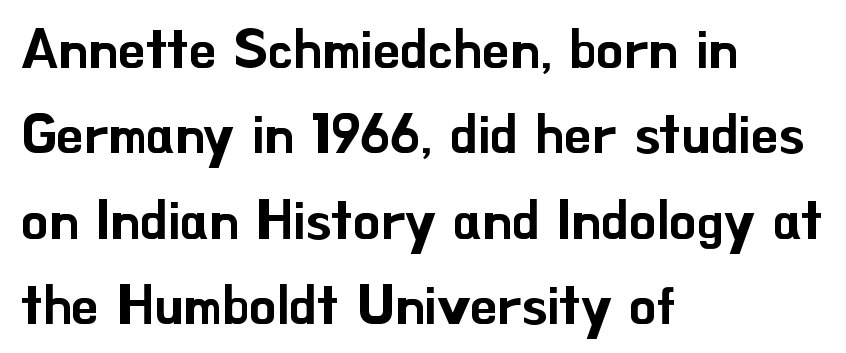
Style check: upright. This sample uses a sans-serif face. The rows are spaced the way most documents space them. The passage shown is typed in a proportional face where columns would drift.
